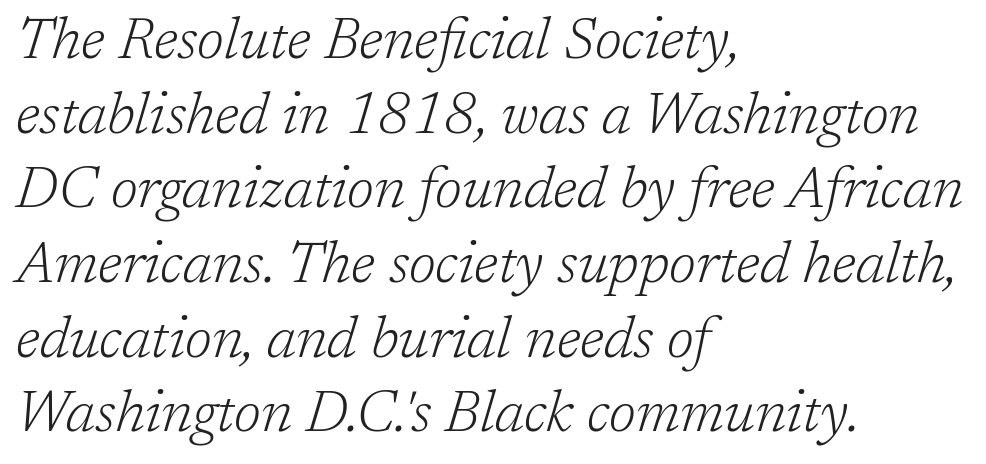
The image shows 57 px light serif type, italic (leaning right); set left-aligned, normal line spacing (1.31x), normal letter spacing, not underlined; low stroke contrast and a medium x-height.
